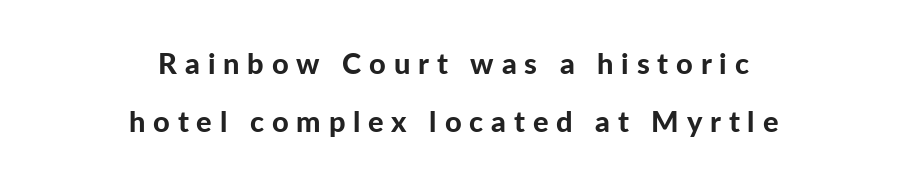
The image shows 29 px bold sans-serif type, upright; set centered, loose line spacing (2.0x), unusually wide letter spacing (+0.27 em), not underlined; low stroke contrast and a medium x-height.
